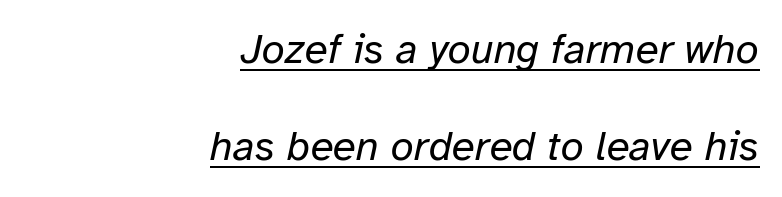
Q: Is the text bold? A: No.
Q: Is the text italic (slanted)? A: Yes, it leans right by about 12 degrees.
Q: Is the text underlined? A: Yes.
Q: How is the paragraph aligned? A: Right-aligned.
Q: Is the spacing between letters normal or unusually wide? A: Normal.
Q: Is the spacing between lines tight, normal or loose? A: Loose.
Q: Width (condensed, normal, or wide)? A: Normal.
Q: Stroke contrast? A: Low.
Q: x-height? A: Medium.
Q: Monospaced? A: No.
